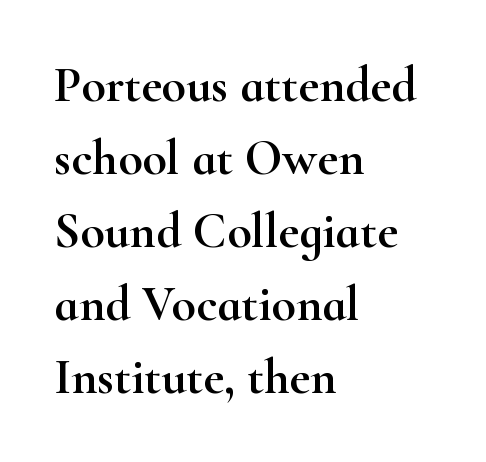
Q: Is the text italic (slanted)? A: No, it is upright.
Q: Is the typeface a serif or a sans-serif typeface? A: Serif.
Q: Is the text underlined? A: No.
Q: How is the paragraph aligned? A: Left-aligned.
Q: Is the spacing between letters normal or unusually wide? A: Normal.
Q: Is the spacing between lines tight, normal or loose? A: Normal.
Q: Width (condensed, normal, or wide)? A: Wide.
Q: Stroke contrast? A: High.
Q: x-height? A: Small.
Q: Monospaced? A: No.
